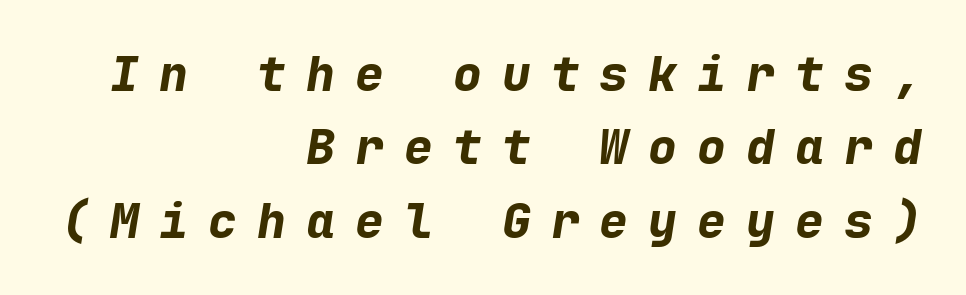
Q: Is the text bold? A: Yes.
Q: Is the text italic (slanted)? A: Yes, it leans right by about 9 degrees.
Q: Is the text underlined? A: No.
Q: How is the paragraph aligned? A: Right-aligned.
Q: Is the spacing between letters normal or unusually wide? A: Unusually wide.
Q: Is the spacing between lines tight, normal or loose? A: Normal.
Q: Width (condensed, normal, or wide)? A: Normal.
Q: Stroke contrast? A: Low.
Q: x-height? A: Medium.
Q: Monospaced? A: Yes.
